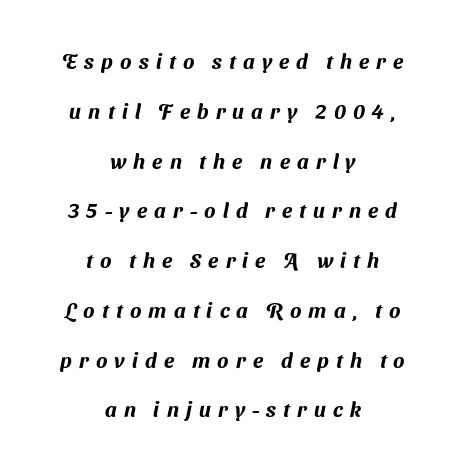
The type is letterspaced generously, with wide tracking. Successive baselines arrive slowly, with a big drop between each. Line starts and ends both wander, symmetrically. Any mark beneath the type? The region is blank.
